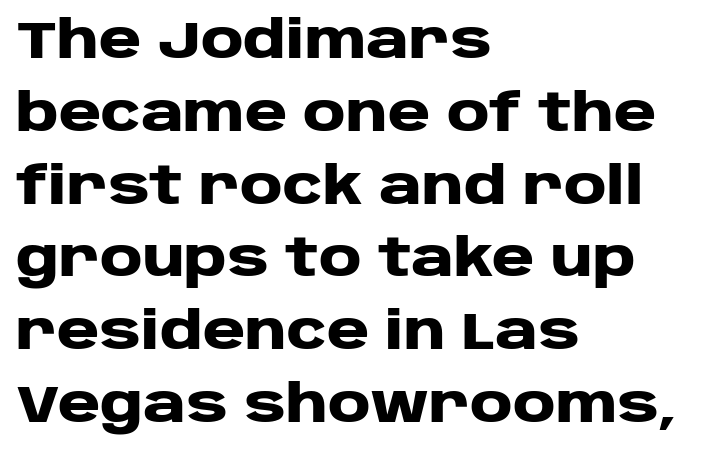
The rendering uses a bold face; every stroke is thick and dark. Each letter's strokes conclude bluntly, with no projecting serifs. No extra tracking has been applied to these lines. Regarding leading, the lines here are spaced in the standard way. The strip under each line holds only bare page. The letters stand straight up with perfectly vertical stems.
